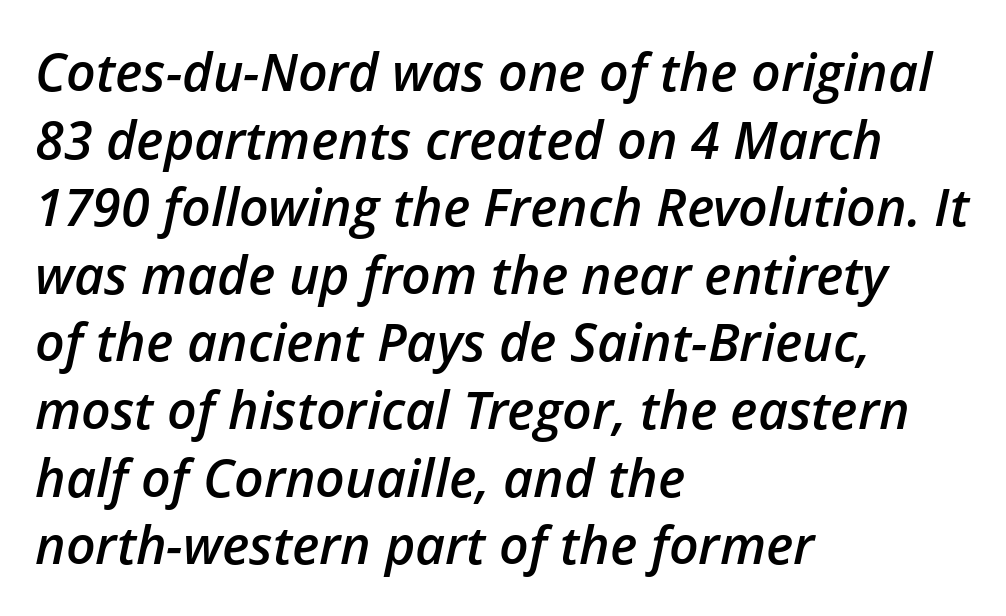
The image shows 52 px semibold type, italic (leaning right); set left-aligned, normal line spacing (1.3x), normal letter spacing, not underlined; low stroke contrast and a medium x-height.
